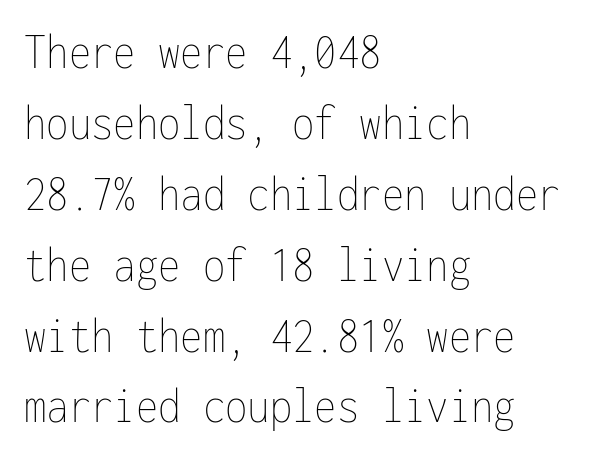
Honestly, the letter spacing is just normal — you wouldn't notice it. No extra ink here — the face is not bold. The area under the type is left untouched. Rendered with straight, roman letterforms. In terms of leading, this rendering sits right in the middle.
